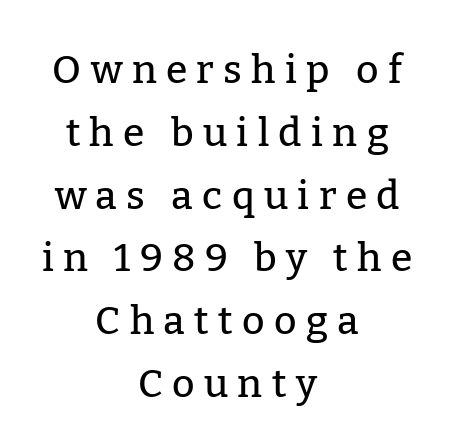
{"serif": "yes", "italic": "no", "width": "normal", "stroke_contrast": "low", "x_height": "medium", "monospaced": "no", "underline": "no", "align": "center", "line_spacing": "normal", "line_spacing_ratio": 1.61, "letter_spacing": "wide", "letter_spacing_em": 0.24, "glyph_px": 39}
